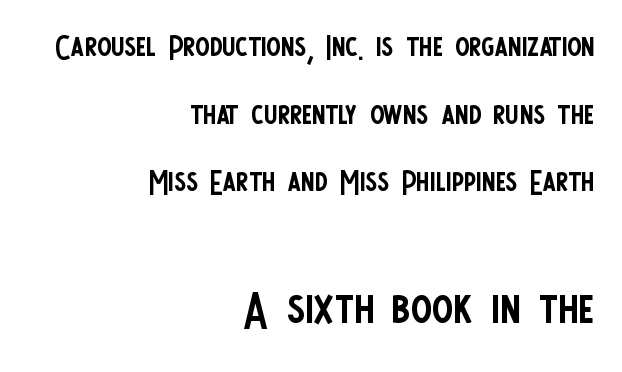
{"serif": "no", "italic": "no", "bold": "no", "weight": "regular", "width": "condensed", "stroke_contrast": "low", "x_height": "large", "monospaced": "no", "underline": "no", "align": "right", "line_spacing": "normal", "line_spacing_ratio": 1.61, "letter_spacing": "normal", "letter_spacing_em": 0.0, "larger_block": "second", "size_ratio": 1.5, "glyph_px": 63}
